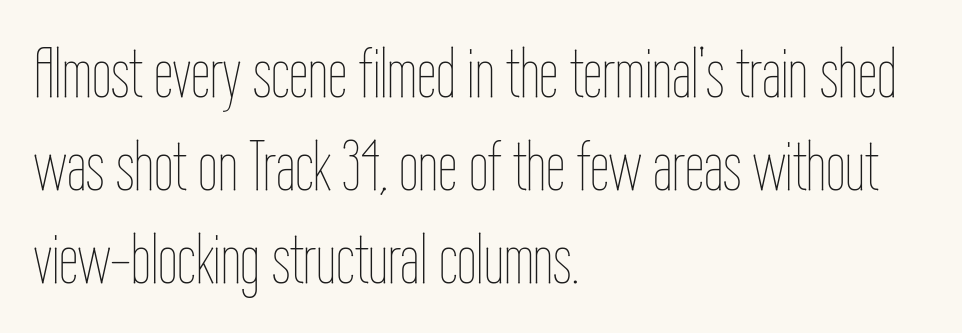
{"italic": "no", "bold": "no", "weight": "thin", "width": "condensed", "stroke_contrast": "low", "x_height": "medium", "monospaced": "no", "underline": "no", "align": "left", "line_spacing": "normal", "line_spacing_ratio": 1.33, "letter_spacing": "normal", "letter_spacing_em": 0.0, "glyph_px": 70}
